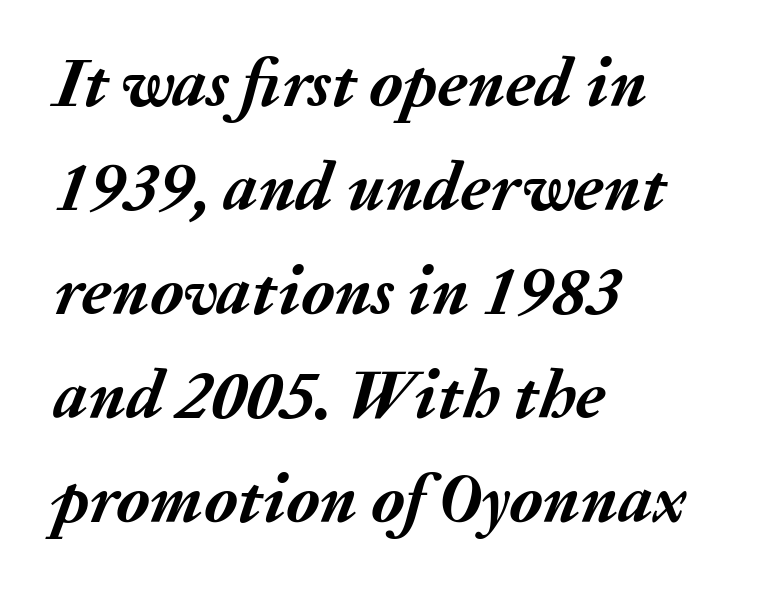
The image shows 68 px semibold type, italic (leaning right); set left-aligned, normal line spacing (1.53x), normal letter spacing, not underlined; medium stroke contrast and a medium x-height.
